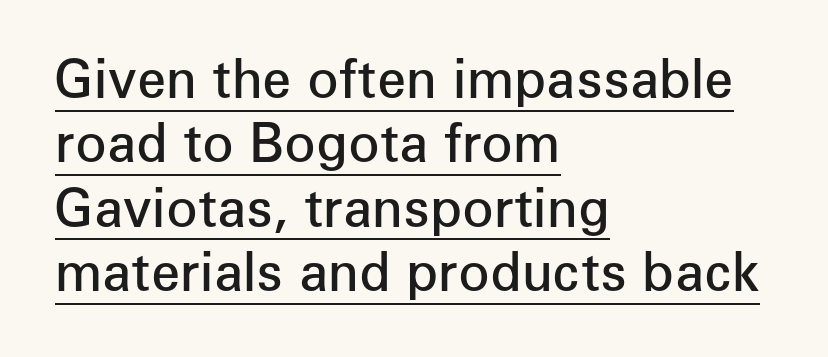
The image shows 52 px semibold sans-serif type, upright; set left-aligned, line spacing 1.24x, normal letter spacing, underlined; low stroke contrast and a medium x-height.
